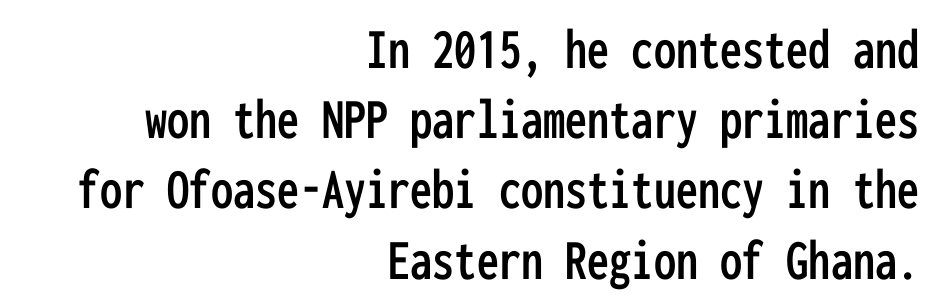
Quick note: not italic, upright. A typesetter would call this monospace, since all characters share one set width. Horizontally, the lines are justified to the trailing edge only. Classification — sans serif. Short note: letters normally spaced. Quick note: underline off.
